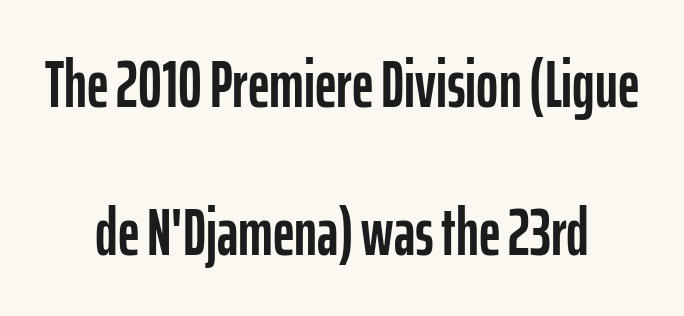
{"serif": "no", "italic": "no", "width": "condensed", "stroke_contrast": "low", "x_height": "medium", "monospaced": "no", "underline": "no", "align": "center", "line_spacing": "loose", "line_spacing_ratio": 2.21, "letter_spacing": "normal", "letter_spacing_em": 0.0, "glyph_px": 67}
